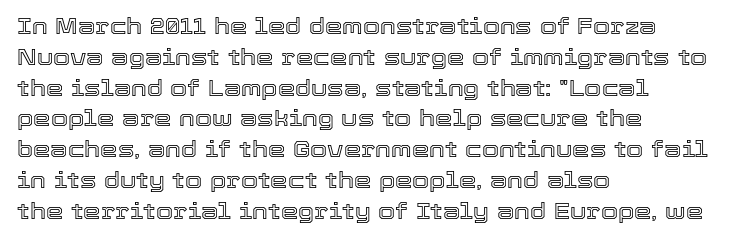
A classic flush-left, rag-right setting is used for this passage. Rendered with straight, roman letterforms. The rendering uses a moderate line-height, typical for paragraphs. In terms of letterspacing, this is plain default setting.
